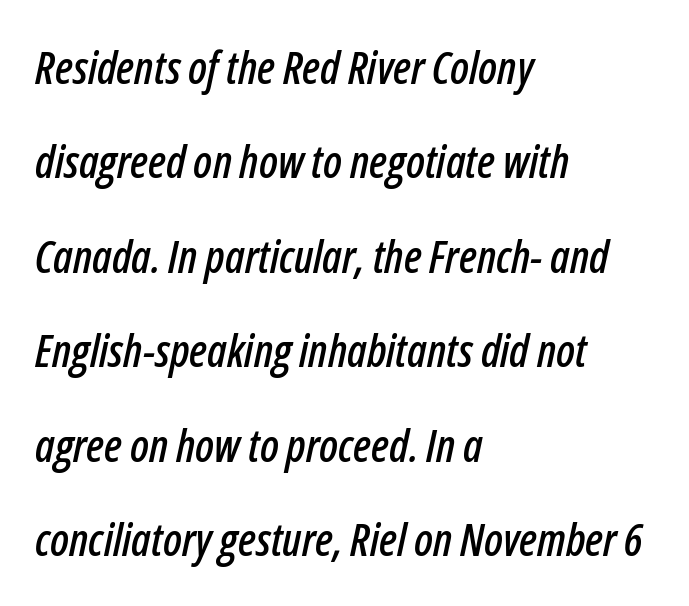
Q: Is the text italic (slanted)? A: Yes, it leans right by about 12 degrees.
Q: Is the text underlined? A: No.
Q: How is the paragraph aligned? A: Left-aligned.
Q: Is the spacing between letters normal or unusually wide? A: Normal.
Q: Is the spacing between lines tight, normal or loose? A: Loose.
Q: Width (condensed, normal, or wide)? A: Condensed.
Q: Stroke contrast? A: Low.
Q: x-height? A: Medium.
Q: Monospaced? A: No.
